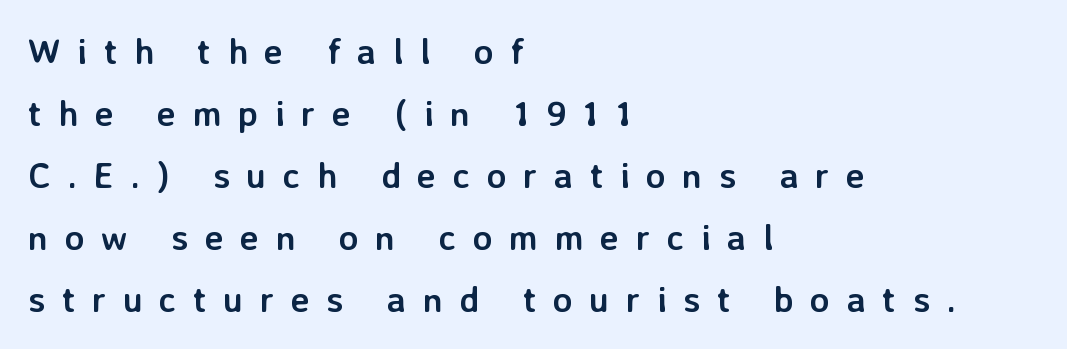
The image shows 36 px semibold sans-serif type, upright; set left-aligned, line spacing 1.72x, unusually wide letter spacing (+0.46 em), not underlined; low stroke contrast and a medium x-height.
